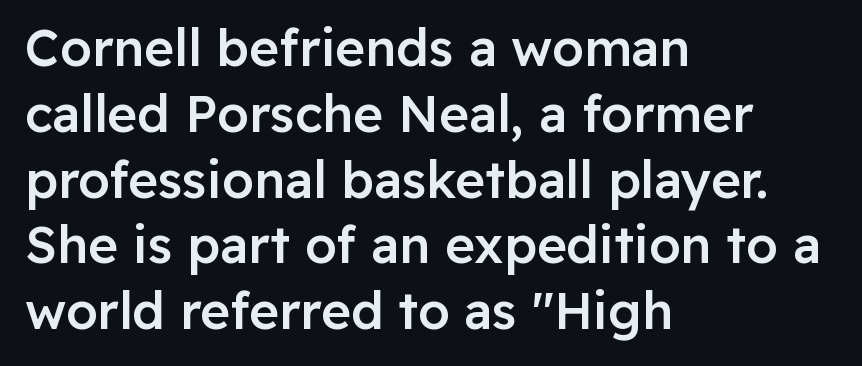
{"serif": "no", "italic": "no", "bold": "semi", "weight": "semibold", "width": "normal", "stroke_contrast": "low", "x_height": "medium", "monospaced": "no", "underline": "no", "align": "left", "line_spacing": "normal", "line_spacing_ratio": 1.29, "letter_spacing": "normal", "letter_spacing_em": 0.0, "glyph_px": 51}
